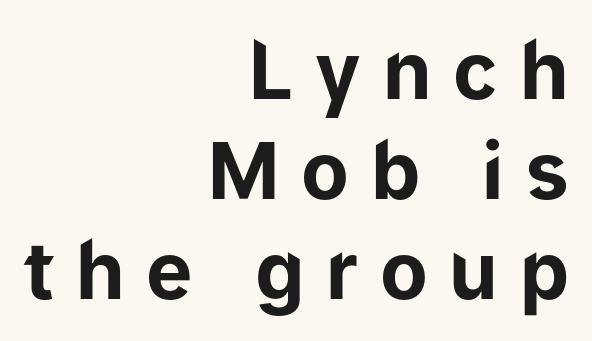
The image shows 78 px bold sans-serif type, upright; set right-aligned, normal line spacing (1.28x), unusually wide letter spacing (+0.28 em), not underlined; low stroke contrast and a medium x-height.
